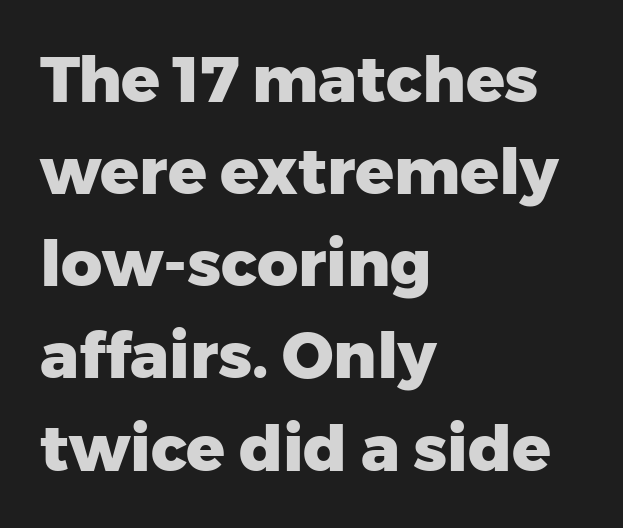
{"serif": "no", "italic": "no", "bold": "yes", "weight": "heavy", "width": "normal", "stroke_contrast": "low", "x_height": "medium", "monospaced": "no", "underline": "no", "align": "left", "line_spacing": "normal", "line_spacing_ratio": 1.44, "letter_spacing": "normal", "letter_spacing_em": 0.0, "glyph_px": 64}
